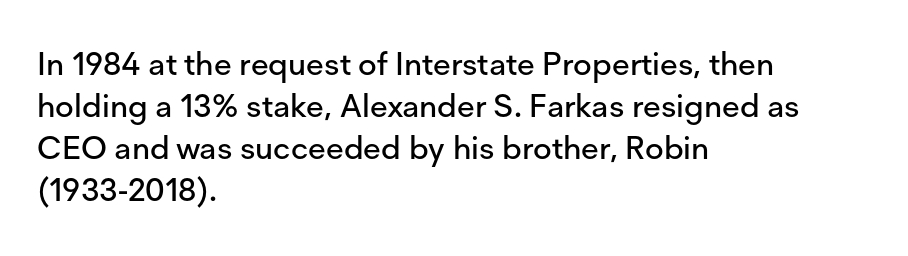
The image shows 32 px sans-serif type, upright; set left-aligned, normal line spacing (1.31x), normal letter spacing, not underlined; low stroke contrast and a medium x-height.
